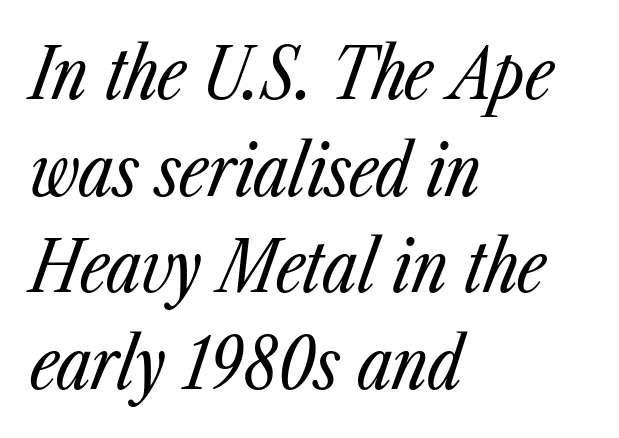
{"italic": "yes", "lean": "right", "slant_degrees": 23, "bold": "no", "weight": "regular", "width": "condensed", "stroke_contrast": "low", "x_height": "medium", "monospaced": "no", "underline": "no", "align": "left", "line_spacing": "normal", "line_spacing_ratio": 1.36, "letter_spacing": "normal", "letter_spacing_em": 0.0, "glyph_px": 71}
